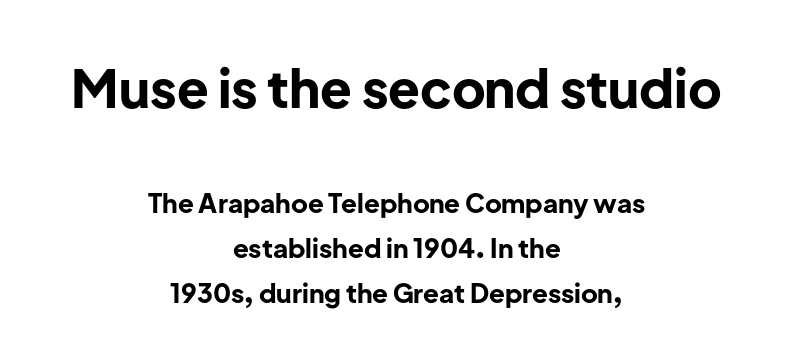
No word sits above an underline. You can tell it's not italic because the verticals are truly vertical. Which chunk is bigger? The first one — the top block dwarfs the bottom. Is the block centered? Yes — each line is placed symmetrically about the middle.
